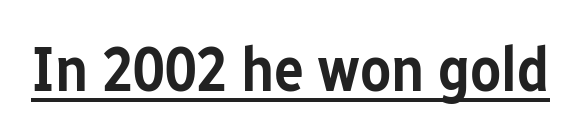
The image shows 63 px semibold, condensed sans-serif type, upright; set normal letter spacing, underlined; low stroke contrast and a medium x-height.
